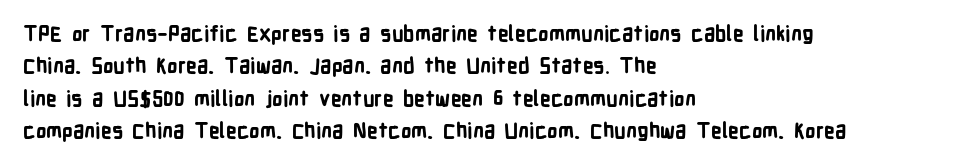
Unlike italic type, these characters show no tilt at all. Line starts are locked; line ends wander. Characters follow at the spacing the type designer built in. On the weight axis this lands at bold, roughly 700. The passage shown is not underscored anywhere.
